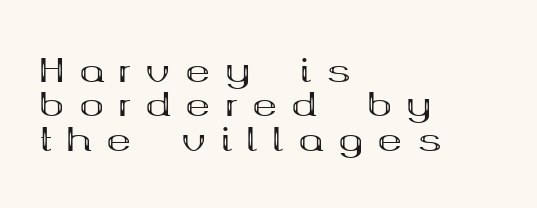
{"serif": "yes", "italic": "no", "bold": "yes", "weight": "bold", "width": "wide", "stroke_contrast": "medium", "x_height": "medium", "monospaced": "no", "underline": "no", "align": "left", "line_spacing": "tight", "line_spacing_ratio": 1.04, "letter_spacing": "wide", "letter_spacing_em": 0.45, "glyph_px": 33}
